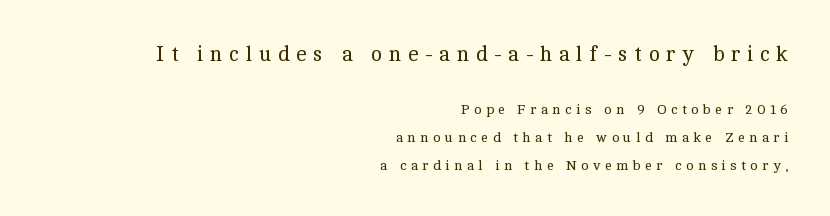
Q: Is the text bold? A: No.
Q: Is the text italic (slanted)? A: No, it is upright.
Q: Is the text underlined? A: No.
Q: How is the paragraph aligned? A: Right-aligned.
Q: Is the spacing between letters normal or unusually wide? A: Unusually wide.
Q: Is the spacing between lines tight, normal or loose? A: Loose.
Q: Which block of text is set in a larger size, the first (top) or the second (bottom)? A: The first (top) one.
